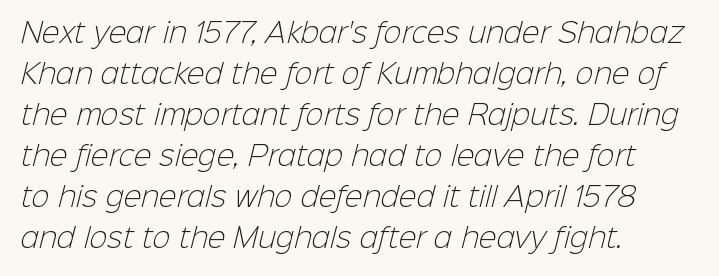
The letters look calm and open, with moderate or lighter stems. Reading down the block, your eye returns to a fixed left position each line. Look at the tracking — it's just the regular setting, nothing added. Rows of type keep a routine distance in the vertical direction. The space directly below the letters is spotless.
